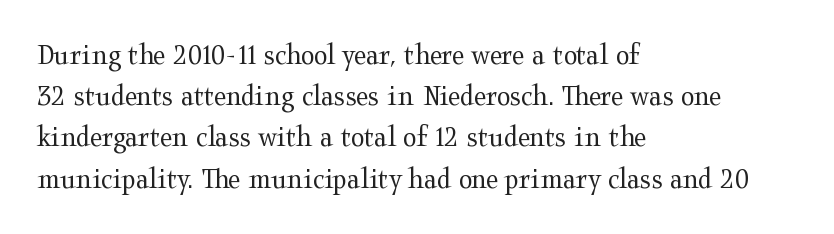
{"serif": "yes", "italic": "no", "bold": "no", "weight": "regular", "width": "wide", "stroke_contrast": "medium", "x_height": "medium", "monospaced": "no", "underline": "no", "align": "left", "line_spacing": "normal", "line_spacing_ratio": 1.33, "letter_spacing": "normal", "letter_spacing_em": 0.0, "glyph_px": 31}
